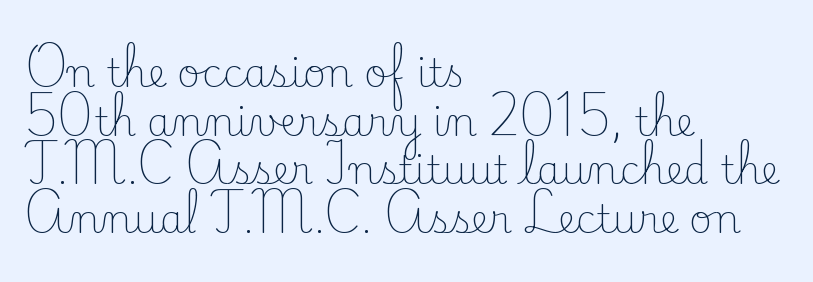
Look at the bottom of the vertical strokes: they flare into serifs here. There is no visible air inserted between adjacent glyphs. Quick note: interline space is typical. This sample has the flowing, uneven cadence of proportional lettering. Heft: none added — not bold. A clean baseline with only descenders dipping below it.
